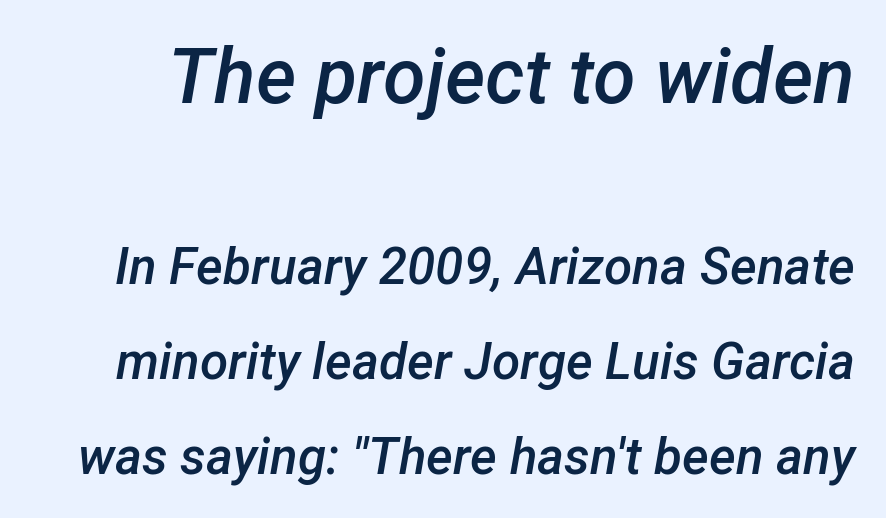
Which of the two is more prominent by size? The first, at the top. The glyphs are unaccompanied by any horizontal stroke below them. Is the type slanted? Yes — the strokes lean at a clear angle. Looks like regular typesetting: each glyph gets only the width it needs.
